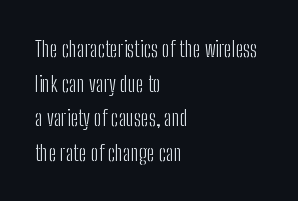
The image shows 22 px text type, upright; set left-aligned, normal line spacing (1.57x), normal letter spacing, not underlined.
